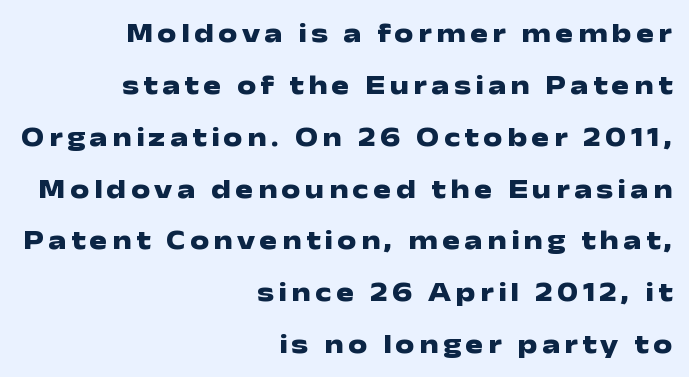
Vertical spacing — loose. Plenty of ink on the page — the face is bold. These lines stack with their right ends in a neat column. The area under the type is left untouched. You can tell it's not italic because the verticals are truly vertical.
